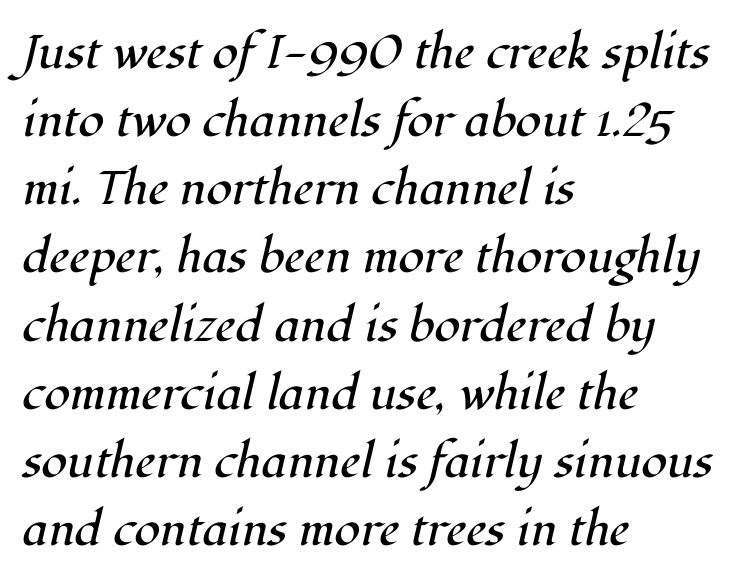
{"serif": "yes", "italic": "yes", "lean": "right", "slant_degrees": 12, "bold": "no", "weight": "regular", "width": "normal", "stroke_contrast": "high", "x_height": "medium", "monospaced": "no", "underline": "no", "align": "left", "line_spacing": "normal", "line_spacing_ratio": 1.45, "letter_spacing": "normal", "letter_spacing_em": 0.0, "glyph_px": 47}
